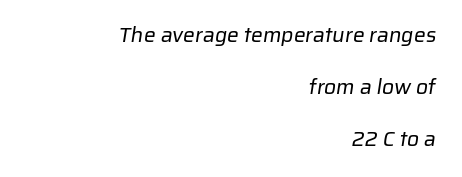
The image shows 21 px text type; set right-aligned, loose line spacing (2.47x), normal letter spacing, not underlined.
